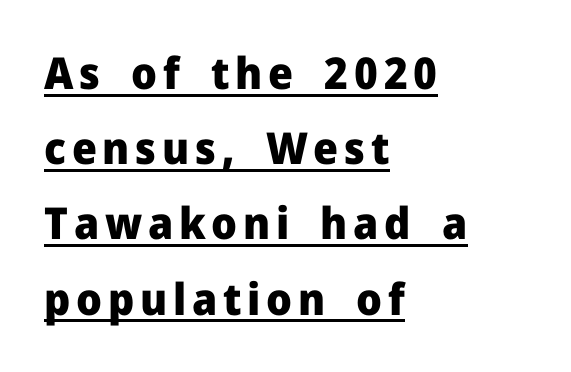
{"serif": "no", "italic": "no", "bold": "yes", "weight": "heavy", "width": "normal", "stroke_contrast": "low", "x_height": "medium", "monospaced": "no", "underline": "yes", "align": "left", "line_spacing_ratio": 1.71, "glyph_px": 44}
